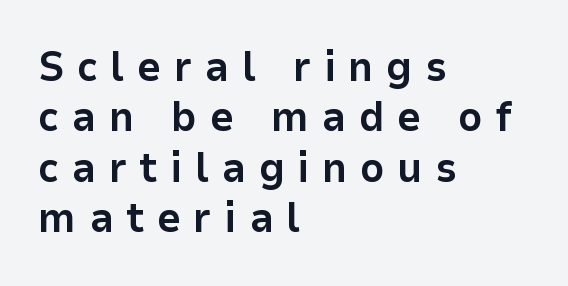
The image shows 42 px bold sans-serif type, upright; set left-aligned, line spacing 1.2x, unusually wide letter spacing (+0.3 em), not underlined; low stroke contrast and a medium x-height.
